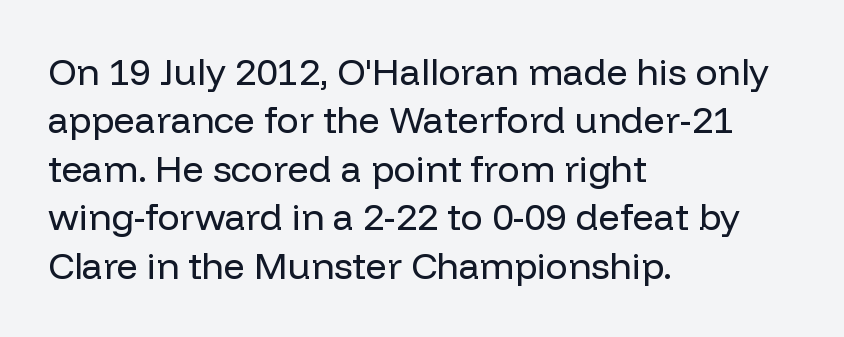
The lines in this sample share a left origin and differ only in where they stop. Does extra space separate the letters? No, they use regular spacing. Any mark beneath the type? The region is blank. Looks like regular typesetting: each glyph gets only the width it needs.
